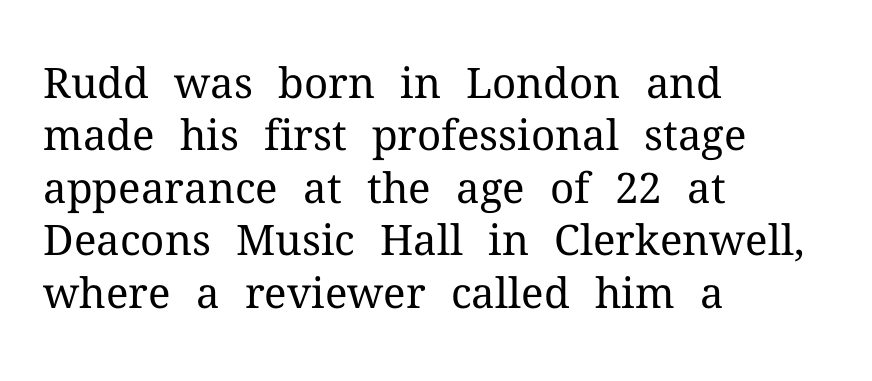
Q: Is the text bold? A: No.
Q: Is the text italic (slanted)? A: No, it is upright.
Q: Is the typeface a serif or a sans-serif typeface? A: Serif.
Q: Is the text underlined? A: No.
Q: How is the paragraph aligned? A: Left-aligned.
Q: Is the spacing between letters normal or unusually wide? A: Normal.
Q: Is the spacing between lines tight, normal or loose? A: Normal.
Q: Width (condensed, normal, or wide)? A: Normal.
Q: Stroke contrast? A: Medium.
Q: x-height? A: Medium.
Q: Monospaced? A: No.
